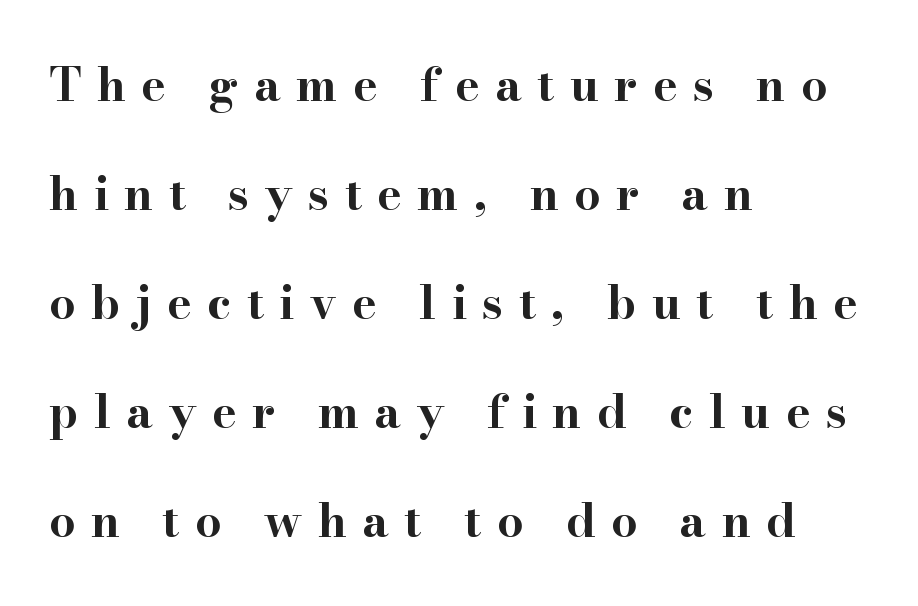
{"serif": "yes", "italic": "no", "bold": "yes", "weight": "bold", "width": "wide", "stroke_contrast": "high", "x_height": "small", "monospaced": "no", "underline": "no", "align": "left", "line_spacing": "loose", "line_spacing_ratio": 2.37, "letter_spacing": "wide", "letter_spacing_em": 0.34, "glyph_px": 46}
